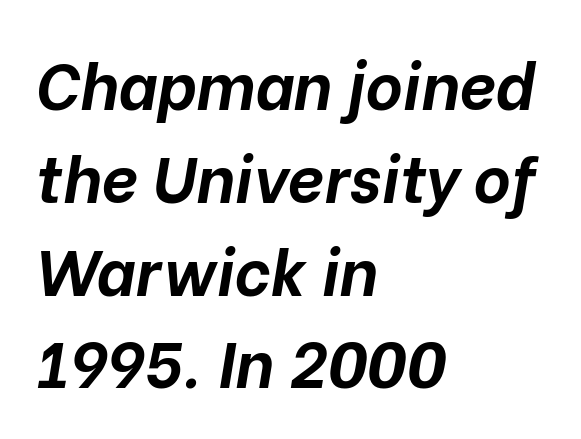
Q: Is the text bold? A: Yes.
Q: Is the text italic (slanted)? A: Yes, it leans right by about 10 degrees.
Q: Is the text underlined? A: No.
Q: How is the paragraph aligned? A: Left-aligned.
Q: Is the spacing between letters normal or unusually wide? A: Normal.
Q: Is the spacing between lines tight, normal or loose? A: Normal.
Q: Width (condensed, normal, or wide)? A: Normal.
Q: Stroke contrast? A: Low.
Q: x-height? A: Medium.
Q: Monospaced? A: No.
